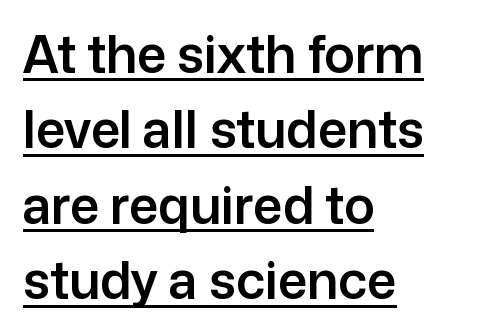
{"serif": "no", "italic": "no", "width": "normal", "stroke_contrast": "low", "x_height": "medium", "monospaced": "no", "underline": "yes", "align": "left", "line_spacing": "normal", "line_spacing_ratio": 1.48, "letter_spacing": "normal", "letter_spacing_em": 0.0, "glyph_px": 51}
